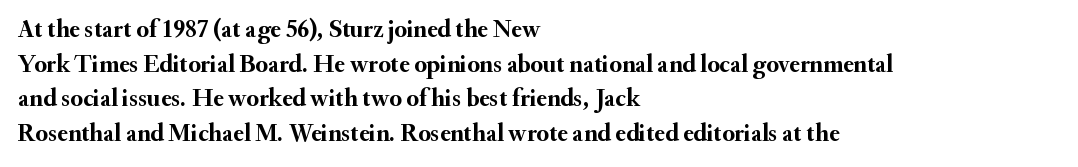
The type sits square on the baseline with zero lean. Summary of weight: heavy, a full bold. Rule under the text: the space is simply empty. Is the letter spacing exaggerated? No — it looks like the ordinary default.
